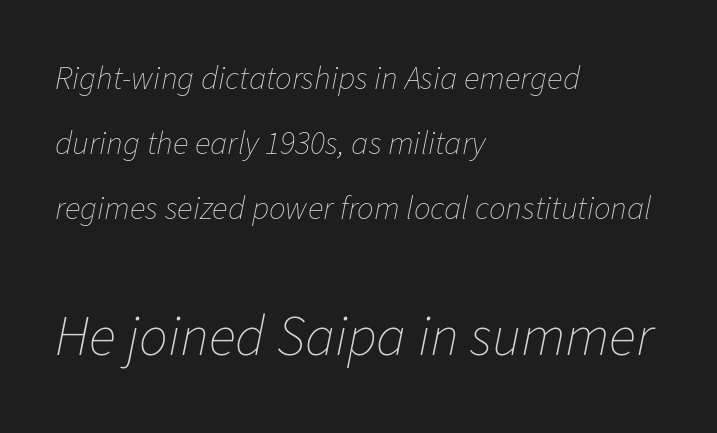
Tall strokes in this sample are angled rather than plumb. Unbolded letterforms with no extra heft. Observe the ordinary spacing: letters are neighbours, not strangers. Which margin do the lines hug? The left one — the right edge is uneven. Leading is clearly above the norm, producing a sparse column. Any mark beneath the type? The region is blank.
